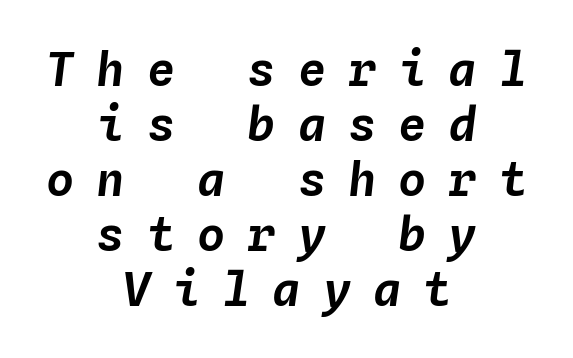
Q: Is the text italic (slanted)? A: Yes, it leans right by about 4 degrees.
Q: Is the text underlined? A: No.
Q: How is the paragraph aligned? A: Centered.
Q: Is the spacing between letters normal or unusually wide? A: Unusually wide.
Q: Width (condensed, normal, or wide)? A: Normal.
Q: Stroke contrast? A: Low.
Q: x-height? A: Medium.
Q: Monospaced? A: Yes.
